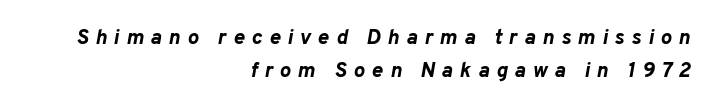
Q: Is the text bold? A: Yes.
Q: Is the text italic (slanted)? A: Yes, it leans right by about 10 degrees.
Q: Is the text underlined? A: No.
Q: How is the paragraph aligned? A: Right-aligned.
Q: Is the spacing between letters normal or unusually wide? A: Unusually wide.
Q: Is the spacing between lines tight, normal or loose? A: Normal.
